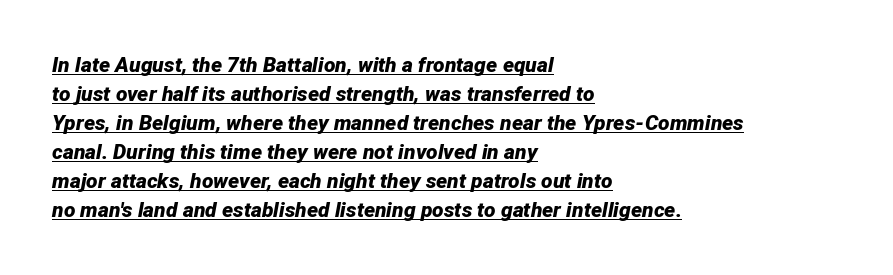
{"italic": "yes", "lean": "right", "slant_degrees": 12, "bold": "yes", "underline": "yes", "align": "left", "line_spacing": "normal", "line_spacing_ratio": 1.38, "letter_spacing": "normal", "letter_spacing_em": 0.0, "glyph_px": 21}
